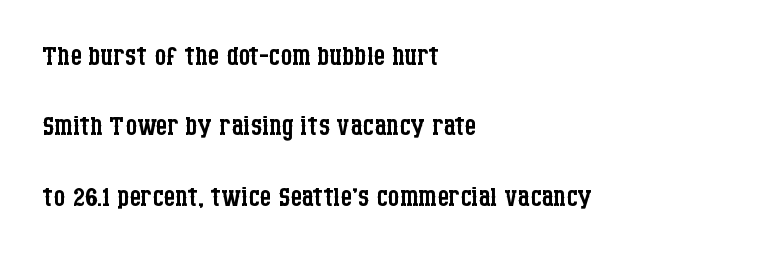
Q: Is the text bold? A: No.
Q: Is the text italic (slanted)? A: No, it is upright.
Q: Is the typeface a serif or a sans-serif typeface? A: Serif.
Q: Is the text underlined? A: No.
Q: How is the paragraph aligned? A: Left-aligned.
Q: Is the spacing between letters normal or unusually wide? A: Normal.
Q: Is the spacing between lines tight, normal or loose? A: Loose.
Q: Width (condensed, normal, or wide)? A: Condensed.
Q: Stroke contrast? A: Low.
Q: x-height? A: Large.
Q: Monospaced? A: No.
